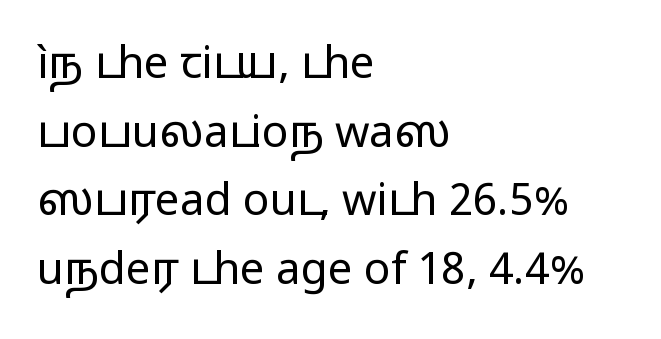
{"serif": "no", "italic": "no", "bold": "no", "weight": "regular", "width": "wide", "stroke_contrast": "low", "x_height": "medium", "monospaced": "no", "underline": "no", "align": "left", "line_spacing": "normal", "line_spacing_ratio": 1.56, "letter_spacing": "normal", "letter_spacing_em": 0.0, "glyph_px": 44}
